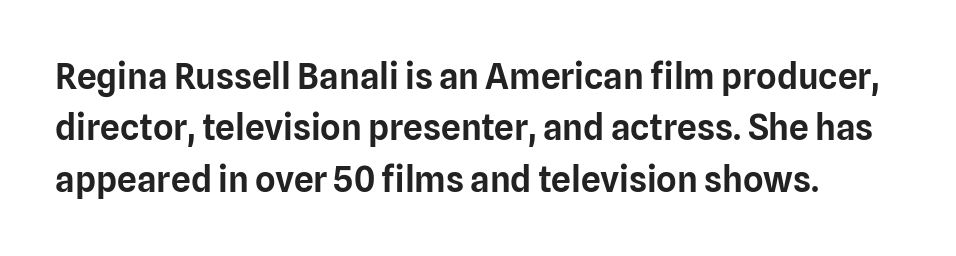
You could not count columns in this text — the font is proportionally spaced. Check where the strokes stop: nothing finishes them off — pure sans. Tracking value appears to be zero — textbook default spacing. Notice how the stems are strictly vertical — no italics here. Is there much room between lines? A standard amount, neither cramped nor airy. A clean baseline with only descenders dipping below it.
